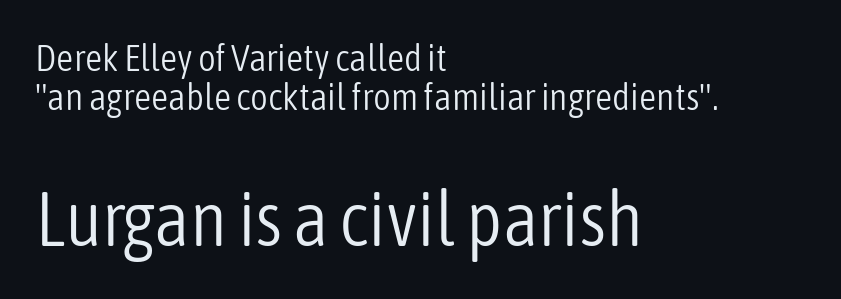
Q: Is the text bold? A: No.
Q: Is the text italic (slanted)? A: No, it is upright.
Q: Is the typeface a serif or a sans-serif typeface? A: Sans-serif.
Q: Is the text underlined? A: No.
Q: How is the paragraph aligned? A: Left-aligned.
Q: Is the spacing between letters normal or unusually wide? A: Normal.
Q: Is the spacing between lines tight, normal or loose? A: Tight.
Q: Which block of text is set in a larger size, the first (top) or the second (bottom)? A: The second (bottom) one.
Q: Width (condensed, normal, or wide)? A: Condensed.
Q: Stroke contrast? A: Low.
Q: x-height? A: Medium.
Q: Monospaced? A: No.
